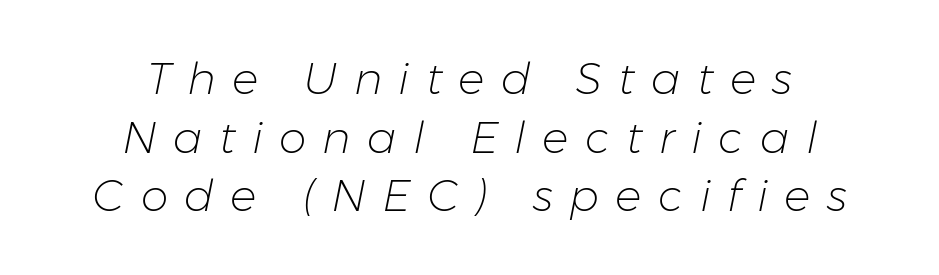
Caption: face not bold, strokes unweighted. The leading is moderate, giving the passage an even texture. Layout note: lines centered. Emphasis-style slanted type is in use. You could not count columns in this text — the font is proportionally spaced.
